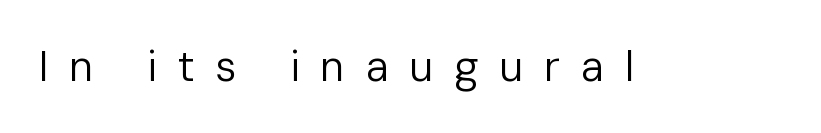
The image shows 43 px regular-weight sans-serif type, upright; set unusually wide letter spacing (+0.48 em), not underlined; low stroke contrast and a medium x-height.
